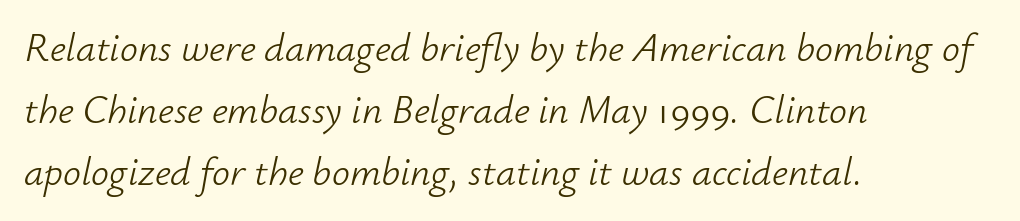
The letters look calm and open, with moderate or lighter stems. Each line starts at the same left margin while the right side varies. This sample uses plain, unmodified letter spacing. These lines are rendered in a variable-pitch font.
